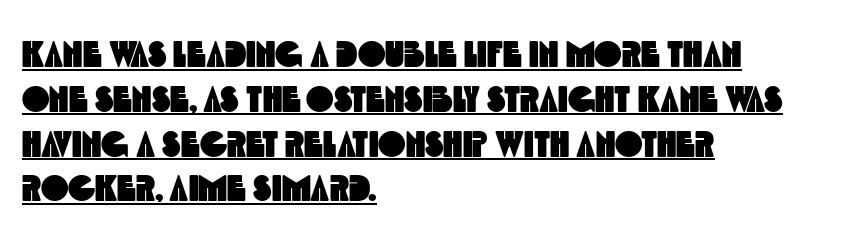
The image shows 37 px condensed sans-serif type; set left-aligned, line spacing 1.21x, normal letter spacing, underlined; a large x-height.
